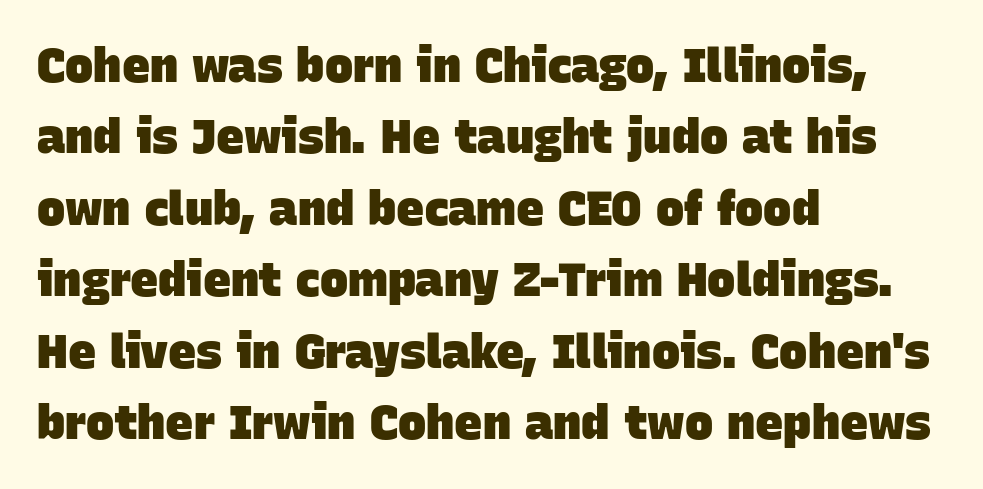
Students, observe: this is what conventionally led text looks like. Lines of text with bare space underneath. The designer went with a sans here, leaving each stem footless. The rendering anchors every line to the left-hand side. You could not count columns in this text — the font is proportionally spaced. Short note: letters normally spaced.
